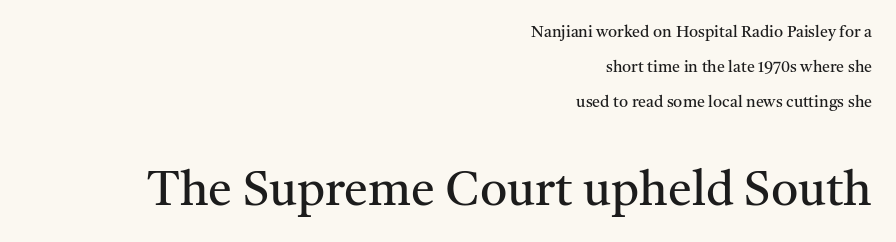
Is this a heavy cut? Hardly; it is regular or lighter. In terms of posture, this sample is upright. Size contrast runs from small at the top to large at the bottom. The tracking reads as untouched default to a designer's eye. Honestly, there is no underline to notice here at all.
